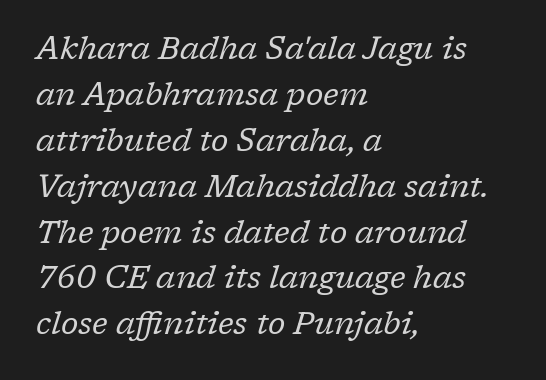
Q: Is the text bold? A: No.
Q: Is the text italic (slanted)? A: Yes, it leans right by about 17 degrees.
Q: Is the typeface a serif or a sans-serif typeface? A: Serif.
Q: Is the text underlined? A: No.
Q: How is the paragraph aligned? A: Left-aligned.
Q: Is the spacing between letters normal or unusually wide? A: Normal.
Q: Is the spacing between lines tight, normal or loose? A: Normal.
Q: Width (condensed, normal, or wide)? A: Normal.
Q: Stroke contrast? A: Low.
Q: x-height? A: Medium.
Q: Monospaced? A: No.
